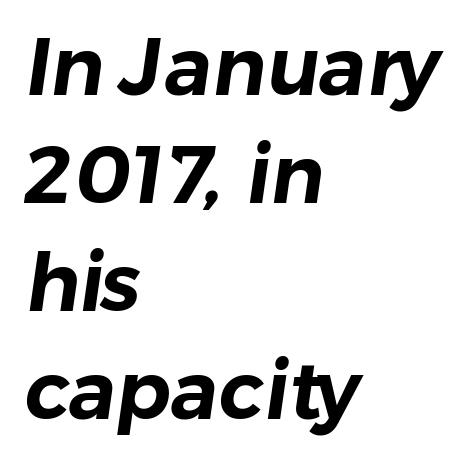
The image shows 80 px sans-serif type; set left-aligned, normal line spacing (1.35x), normal letter spacing, not underlined; low stroke contrast and a medium x-height.
